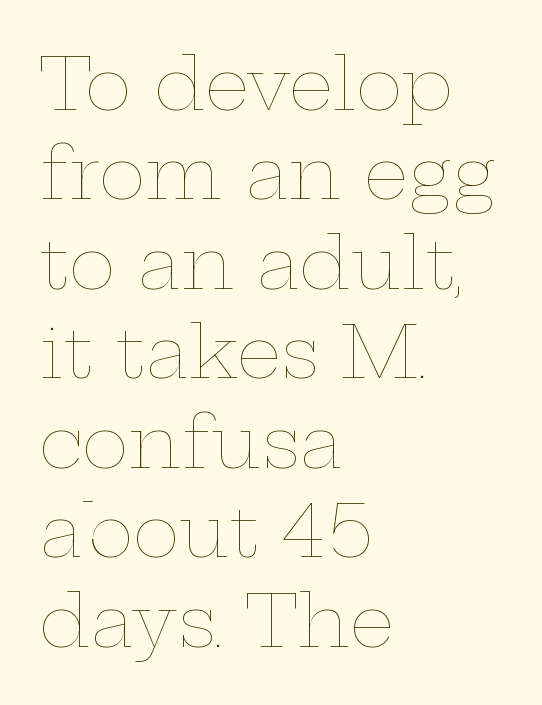
{"italic": "no", "bold": "no", "weight": "thin", "width": "wide", "stroke_contrast": "low", "x_height": "medium", "monospaced": "no", "underline": "no", "align": "left", "line_spacing": "normal", "line_spacing_ratio": 1.26, "letter_spacing": "normal", "letter_spacing_em": 0.0, "glyph_px": 71}
